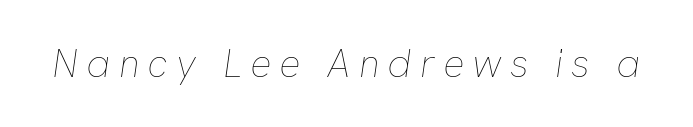
The image shows 40 px thin type, italic (leaning right); set unusually wide letter spacing (+0.2 em), not underlined; low stroke contrast and a medium x-height.
